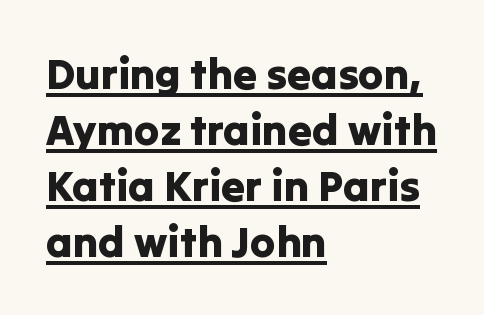
Q: Is the text italic (slanted)? A: No, it is upright.
Q: Is the typeface a serif or a sans-serif typeface? A: Sans-serif.
Q: Is the text underlined? A: Yes.
Q: How is the paragraph aligned? A: Left-aligned.
Q: Is the spacing between letters normal or unusually wide? A: Normal.
Q: Is the spacing between lines tight, normal or loose? A: Normal.
Q: Width (condensed, normal, or wide)? A: Normal.
Q: Stroke contrast? A: Low.
Q: x-height? A: Medium.
Q: Monospaced? A: No.
